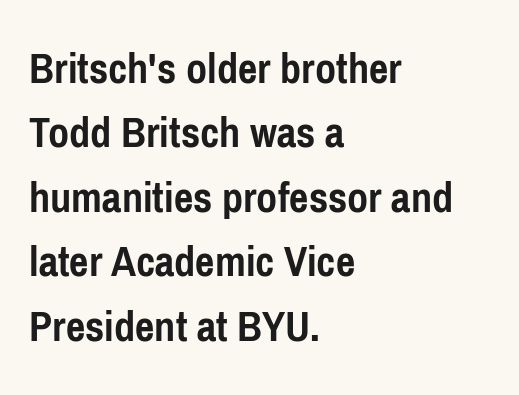
The image shows 46 px semibold, condensed sans-serif type, upright; set left-aligned, normal line spacing (1.4x), normal letter spacing, not underlined; low stroke contrast and a medium x-height.
